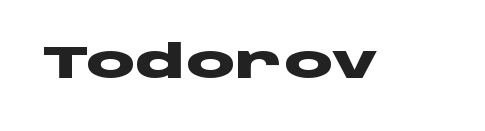
{"serif": "no", "italic": "no", "bold": "yes", "weight": "heavy", "width": "wide", "stroke_contrast": "low", "x_height": "large", "monospaced": "no", "underline": "no", "letter_spacing": "normal", "letter_spacing_em": 0.0, "glyph_px": 46}
